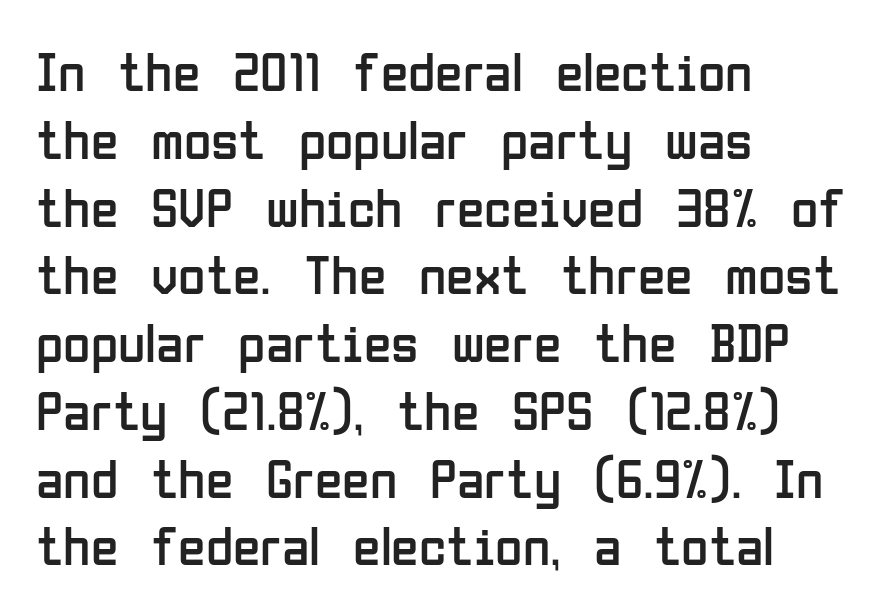
{"serif": "no", "italic": "no", "bold": "no", "weight": "regular", "width": "condensed", "stroke_contrast": "low", "x_height": "medium", "monospaced": "no", "underline": "no", "align": "left", "line_spacing_ratio": 1.21, "letter_spacing": "normal", "letter_spacing_em": 0.0, "glyph_px": 56}
